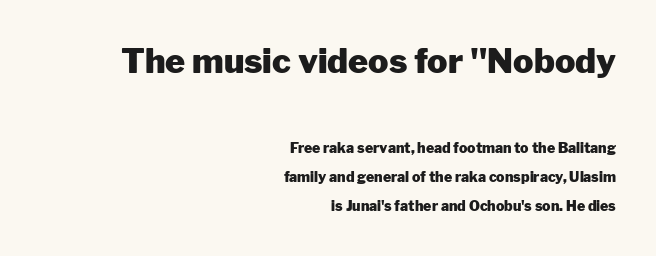
Q: Is the text bold? A: Yes.
Q: Is the text italic (slanted)? A: No, it is upright.
Q: Is the typeface a serif or a sans-serif typeface? A: Sans-serif.
Q: Is the text underlined? A: No.
Q: How is the paragraph aligned? A: Right-aligned.
Q: Is the spacing between letters normal or unusually wide? A: Normal.
Q: Is the spacing between lines tight, normal or loose? A: Loose.
Q: Which block of text is set in a larger size, the first (top) or the second (bottom)? A: The first (top) one.
Q: Width (condensed, normal, or wide)? A: Normal.
Q: Stroke contrast? A: Low.
Q: x-height? A: Medium.
Q: Monospaced? A: No.
